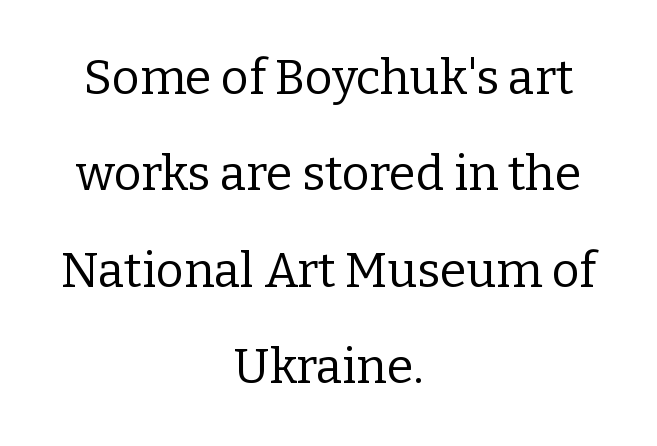
{"serif": "yes", "italic": "no", "bold": "no", "weight": "regular", "width": "normal", "stroke_contrast": "low", "x_height": "medium", "monospaced": "no", "underline": "no", "align": "center", "line_spacing": "loose", "line_spacing_ratio": 2.01, "letter_spacing": "normal", "letter_spacing_em": 0.0, "glyph_px": 48}
